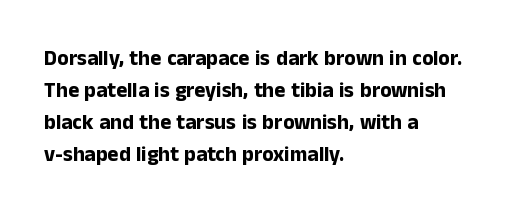
The type sits square on the baseline with zero lean. Summary of weight: heavy, a full bold. Interline gaps are of average width in this sample. The type is set solid horizontally, with unmodified tracking. Underline: absent.
